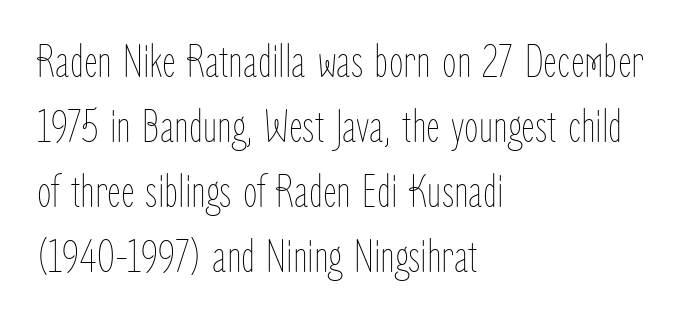
Q: Is the text bold? A: No.
Q: Is the text italic (slanted)? A: No, it is upright.
Q: Is the text underlined? A: No.
Q: How is the paragraph aligned? A: Left-aligned.
Q: Is the spacing between letters normal or unusually wide? A: Normal.
Q: Is the spacing between lines tight, normal or loose? A: Normal.
Q: Width (condensed, normal, or wide)? A: Condensed.
Q: Stroke contrast? A: Low.
Q: x-height? A: Medium.
Q: Monospaced? A: No.
